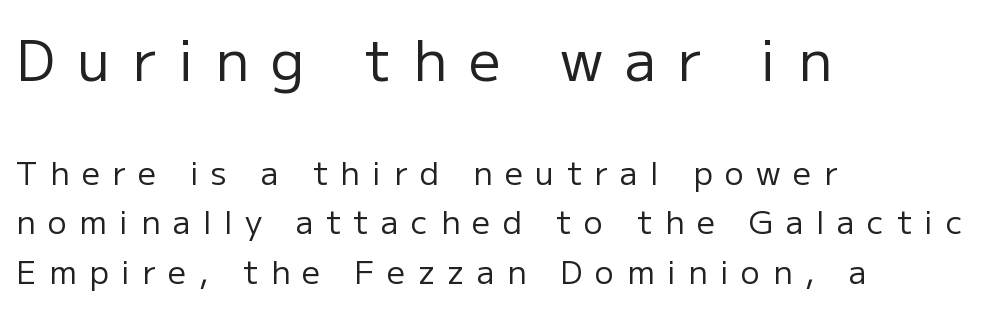
The image shows 56 px regular-weight sans-serif type, upright; set left-aligned, normal line spacing (1.54x), unusually wide letter spacing (+0.39 em), not underlined; the first (top) block is 1.75x larger; low stroke contrast and a medium x-height.
